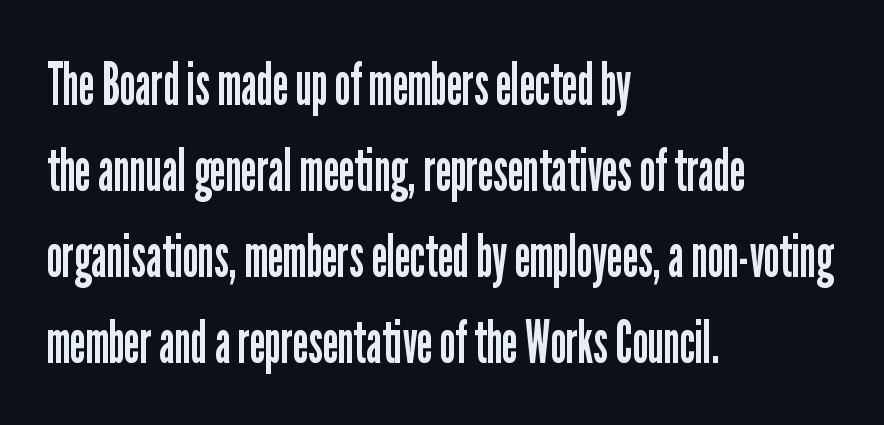
The passage shown is typed in a proportional face where columns would drift. A bare baseline throughout the passage. Alignment: flush left. These lines are composed in type without serifs. Rendered with straight, roman letterforms. Vertical stems look standard width or narrower in stroke.
